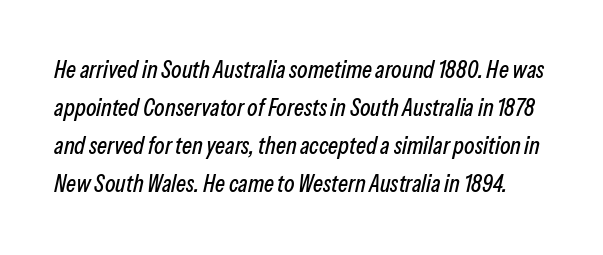
Q: Is the text italic (slanted)? A: Yes, it leans right by about 13 degrees.
Q: Is the text underlined? A: No.
Q: Is the spacing between letters normal or unusually wide? A: Normal.
Q: Is the spacing between lines tight, normal or loose? A: Normal.
